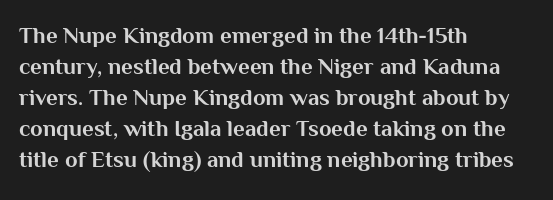
Q: Is the text bold? A: Yes.
Q: Is the text italic (slanted)? A: No, it is upright.
Q: Is the text underlined? A: No.
Q: How is the paragraph aligned? A: Left-aligned.
Q: Is the spacing between letters normal or unusually wide? A: Normal.
Q: Is the spacing between lines tight, normal or loose? A: Normal.
